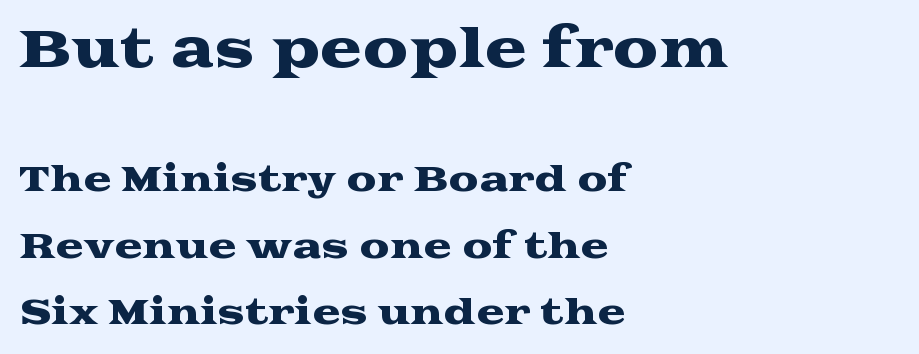
The block sitting higher on the canvas is the one with enlarged characters. Vertical spacing — loose. What stands out about the letter spacing? Nothing — it is the standard amount. Is this a fixed-width face? No — the glyphs have proportional, varying widths. Serifs: yes, visible at the terminals of the letterforms. The strip under each line holds only bare page.
